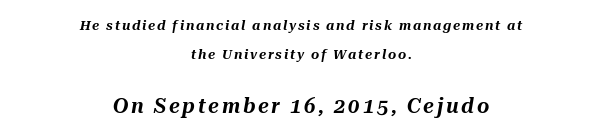
{"italic": "yes", "lean": "right", "slant_degrees": 10, "underline": "no", "align": "center", "line_spacing": "loose", "line_spacing_ratio": 2.1, "larger_block": "second", "size_ratio": 1.5, "glyph_px": 21}
